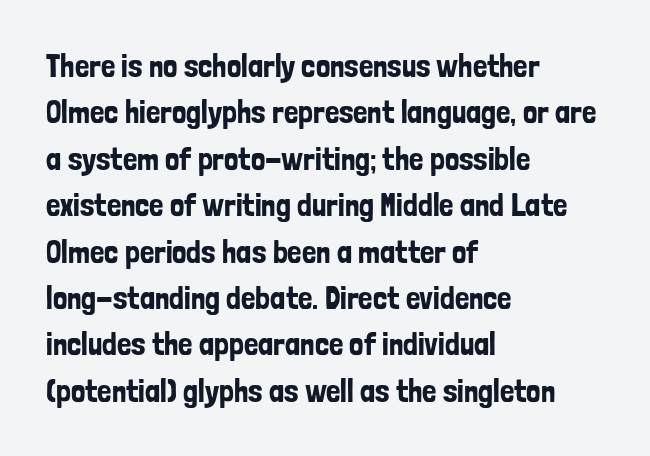
{"serif": "no", "italic": "no", "width": "condensed", "stroke_contrast": "low", "x_height": "medium", "monospaced": "no", "underline": "no", "align": "left", "line_spacing": "normal", "line_spacing_ratio": 1.45, "letter_spacing": "normal", "letter_spacing_em": 0.0, "glyph_px": 32}
